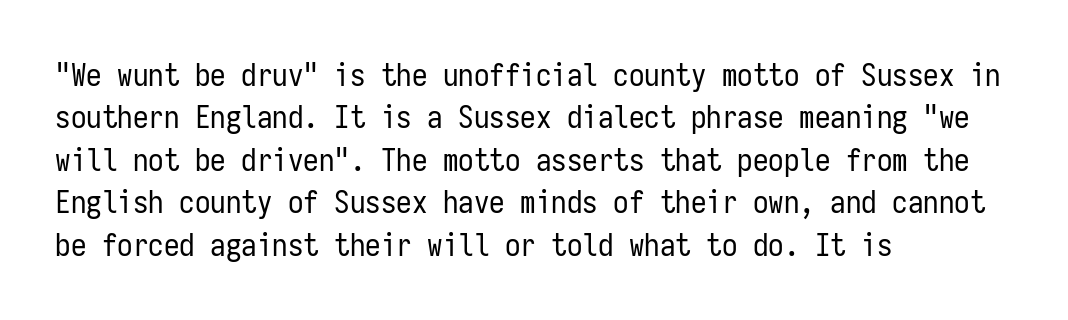
The lettering holds an erect, upright posture throughout. Letters rest on an invisible, unmarked baseline. Notice how the passage keeps a crisp vertical edge on the left only. Regarding leading, the lines here are spaced in the standard way.
